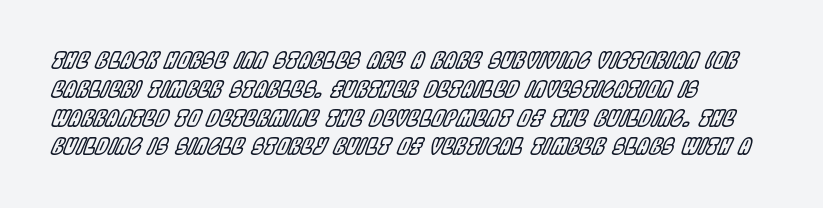
The image shows 22 px text type, italic (leaning right); set left-aligned, normal line spacing (1.31x), normal letter spacing, not underlined.
